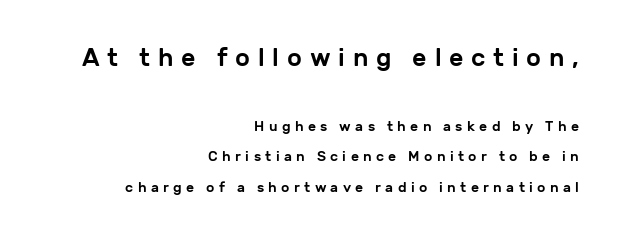
{"italic": "no", "underline": "no", "align": "right", "line_spacing": "loose", "line_spacing_ratio": 2.19, "letter_spacing": "wide", "letter_spacing_em": 0.31, "larger_block": "first", "size_ratio": 1.79, "glyph_px": 25}
